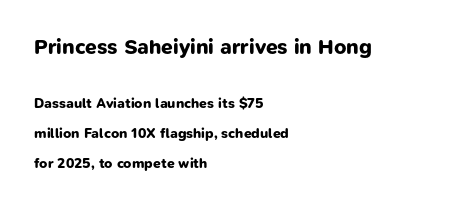
{"bold": "yes", "underline": "no", "align": "left", "line_spacing": "loose", "line_spacing_ratio": 2.12, "letter_spacing": "normal", "letter_spacing_em": 0.0, "larger_block": "first", "size_ratio": 1.5, "glyph_px": 21}
